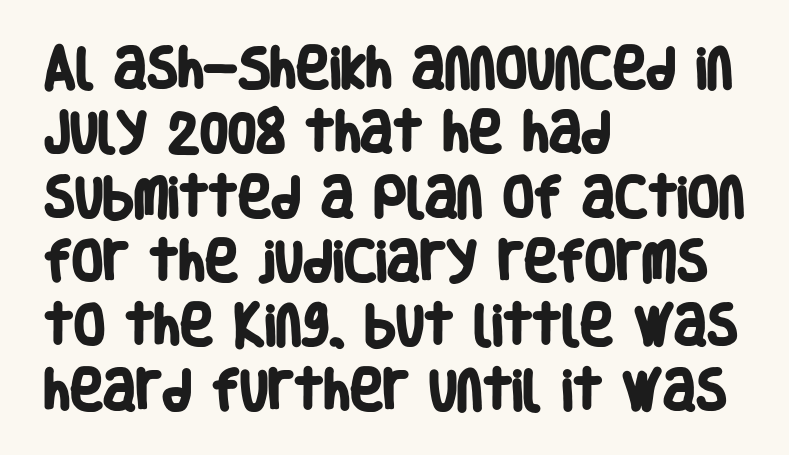
Q: Is the text bold? A: Yes.
Q: Is the typeface a serif or a sans-serif typeface? A: Sans-serif.
Q: Is the text underlined? A: No.
Q: How is the paragraph aligned? A: Left-aligned.
Q: Is the spacing between letters normal or unusually wide? A: Normal.
Q: Is the spacing between lines tight, normal or loose? A: Normal.
Q: Width (condensed, normal, or wide)? A: Condensed.
Q: Stroke contrast? A: Low.
Q: x-height? A: Large.
Q: Monospaced? A: No.
